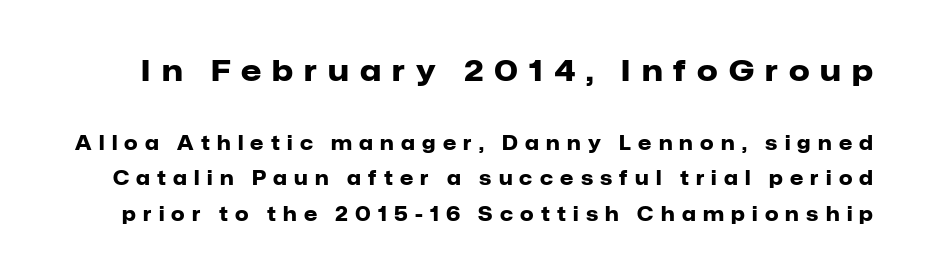
Q: Is the text bold? A: Yes.
Q: Is the text italic (slanted)? A: No, it is upright.
Q: Is the typeface a serif or a sans-serif typeface? A: Sans-serif.
Q: Is the text underlined? A: No.
Q: Is the spacing between letters normal or unusually wide? A: Unusually wide.
Q: Which block of text is set in a larger size, the first (top) or the second (bottom)? A: The first (top) one.
Q: Width (condensed, normal, or wide)? A: Normal.
Q: Stroke contrast? A: Low.
Q: x-height? A: Medium.
Q: Monospaced? A: No.
